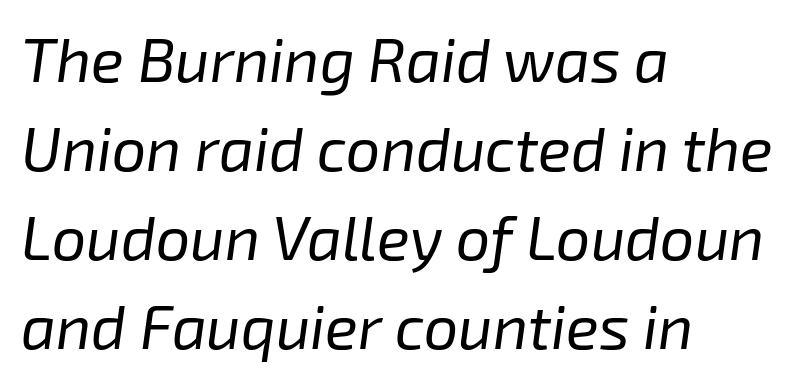
The image shows 61 px regular-weight type, italic (leaning right); set left-aligned, normal line spacing (1.46x), normal letter spacing, not underlined; low stroke contrast and a medium x-height.
